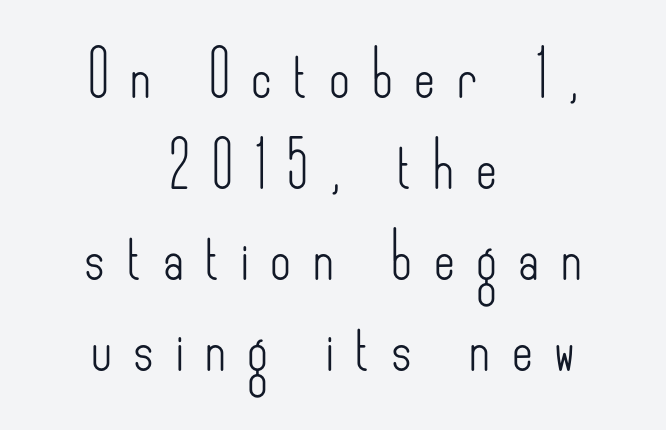
Q: Is the text bold? A: No.
Q: Is the text italic (slanted)? A: No, it is upright.
Q: Is the typeface a serif or a sans-serif typeface? A: Sans-serif.
Q: Is the text underlined? A: No.
Q: How is the paragraph aligned? A: Centered.
Q: Is the spacing between letters normal or unusually wide? A: Unusually wide.
Q: Is the spacing between lines tight, normal or loose? A: Loose.
Q: Width (condensed, normal, or wide)? A: Condensed.
Q: Stroke contrast? A: Low.
Q: x-height? A: Small.
Q: Monospaced? A: No.
